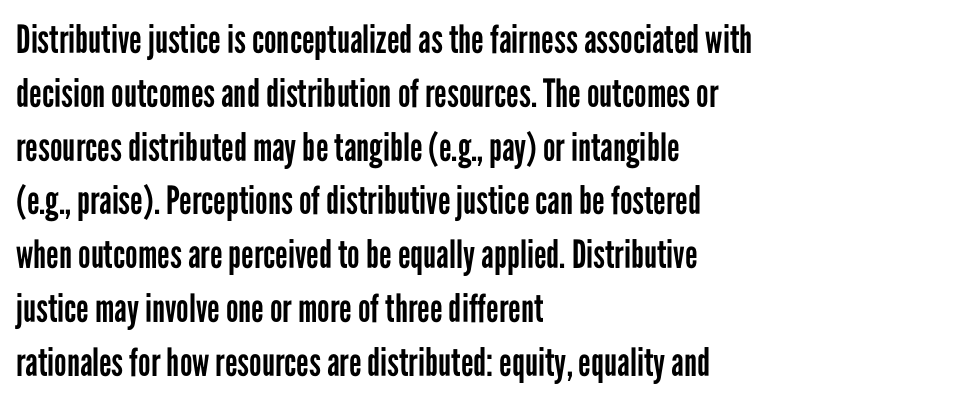
The image shows 39 px regular-weight, condensed sans-serif type, upright; set left-aligned, normal line spacing (1.38x), normal letter spacing, not underlined; low stroke contrast and a medium x-height.
